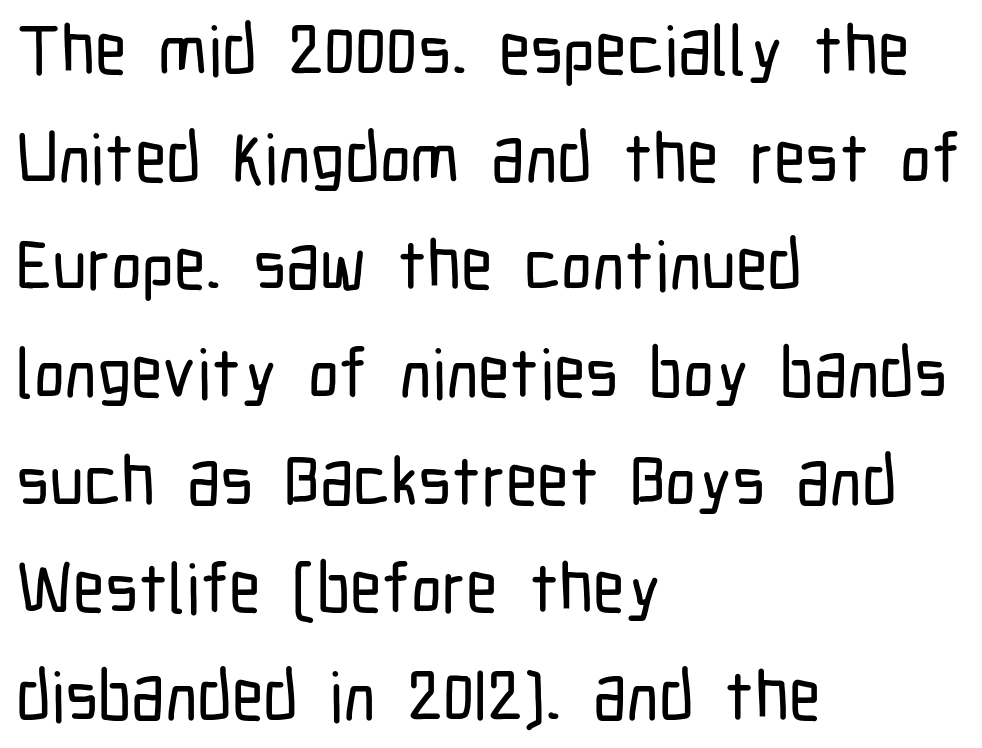
The image shows 69 px condensed sans-serif type, upright; set left-aligned, normal line spacing (1.56x), normal letter spacing, not underlined; low stroke contrast and a medium x-height.
